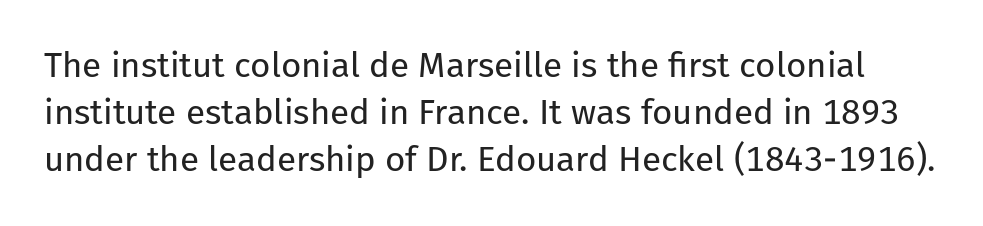
{"serif": "no", "italic": "no", "bold": "no", "weight": "regular", "width": "normal", "stroke_contrast": "low", "x_height": "medium", "monospaced": "no", "underline": "no", "line_spacing": "normal", "line_spacing_ratio": 1.35, "letter_spacing": "normal", "letter_spacing_em": 0.0, "glyph_px": 35}
